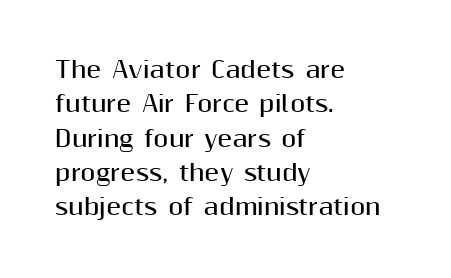
{"italic": "no", "bold": "yes", "underline": "no", "align": "left", "line_spacing": "normal", "line_spacing_ratio": 1.56, "letter_spacing": "normal", "letter_spacing_em": 0.0, "glyph_px": 22}
